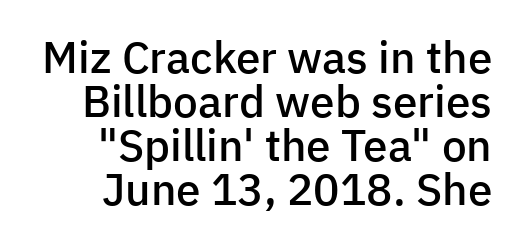
Q: Is the text bold? A: Semi-bold.
Q: Is the text italic (slanted)? A: No, it is upright.
Q: Is the typeface a serif or a sans-serif typeface? A: Sans-serif.
Q: Is the text underlined? A: No.
Q: How is the paragraph aligned? A: Right-aligned.
Q: Is the spacing between letters normal or unusually wide? A: Normal.
Q: Is the spacing between lines tight, normal or loose? A: Tight.
Q: Width (condensed, normal, or wide)? A: Normal.
Q: Stroke contrast? A: Low.
Q: x-height? A: Medium.
Q: Monospaced? A: No.
